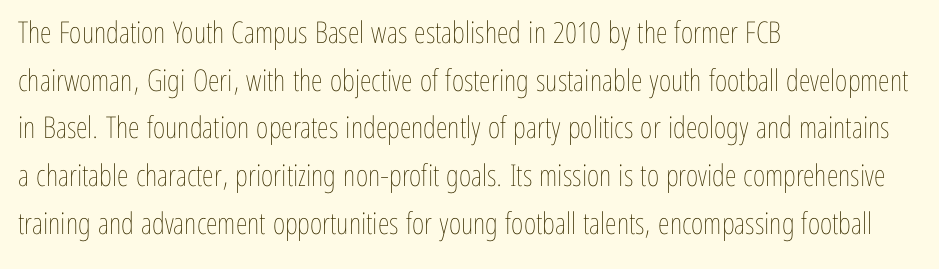
The image shows 30 px thin, condensed type, upright; set left-aligned, normal line spacing (1.59x), normal letter spacing, not underlined; low stroke contrast and a medium x-height.
